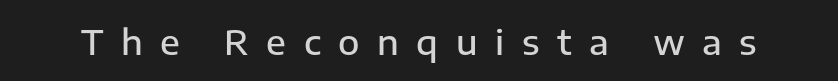
{"serif": "no", "italic": "no", "bold": "semi", "weight": "semibold", "width": "normal", "stroke_contrast": "low", "x_height": "medium", "monospaced": "no", "underline": "no", "letter_spacing": "wide", "letter_spacing_em": 0.5, "glyph_px": 35}
